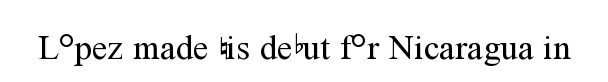
{"serif": "yes", "italic": "no", "bold": "no", "weight": "regular", "width": "normal", "stroke_contrast": "medium", "x_height": "medium", "monospaced": "no", "underline": "no", "letter_spacing": "normal", "letter_spacing_em": 0.0, "glyph_px": 35}
